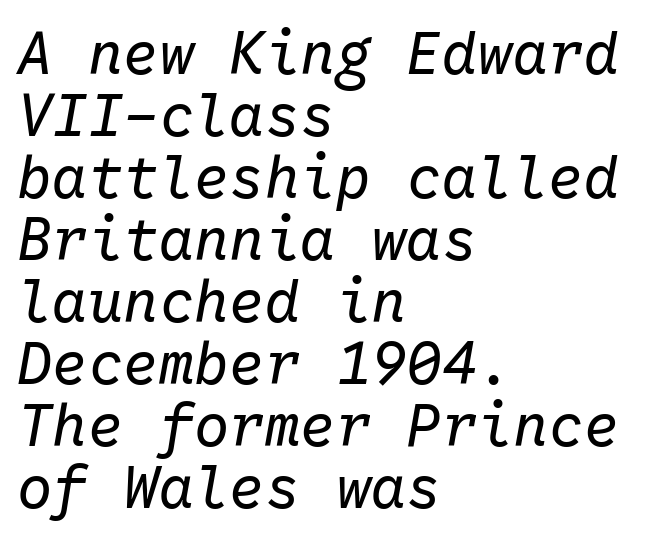
Does the copy run flush right? No — it runs flush left. You could count columns in this text — the font is strictly monospaced. Clear beneath every line of the passage. The glyphs look as if they've been sheared to an angle.
